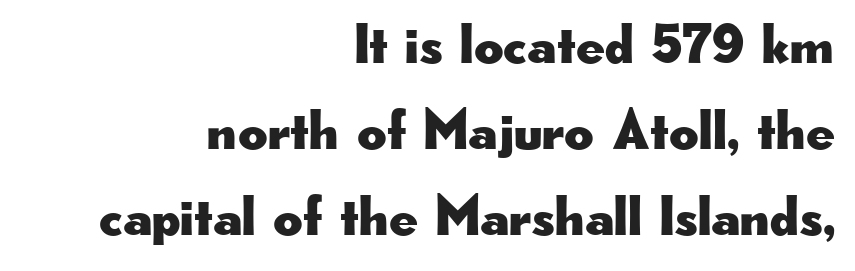
Q: Is the text italic (slanted)? A: No, it is upright.
Q: Is the typeface a serif or a sans-serif typeface? A: Sans-serif.
Q: Is the text underlined? A: No.
Q: How is the paragraph aligned? A: Right-aligned.
Q: Is the spacing between letters normal or unusually wide? A: Normal.
Q: Is the spacing between lines tight, normal or loose? A: Normal.
Q: Width (condensed, normal, or wide)? A: Wide.
Q: Stroke contrast? A: Low.
Q: x-height? A: Small.
Q: Monospaced? A: No.
